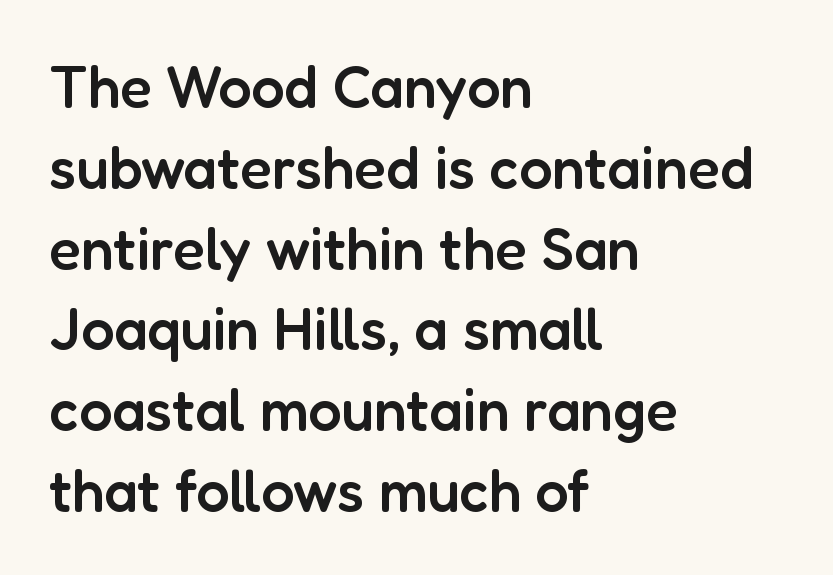
{"serif": "no", "italic": "no", "bold": "semi", "weight": "semibold", "width": "normal", "stroke_contrast": "low", "x_height": "medium", "monospaced": "no", "underline": "no", "align": "left", "line_spacing": "normal", "line_spacing_ratio": 1.37, "letter_spacing": "normal", "letter_spacing_em": 0.0, "glyph_px": 59}
